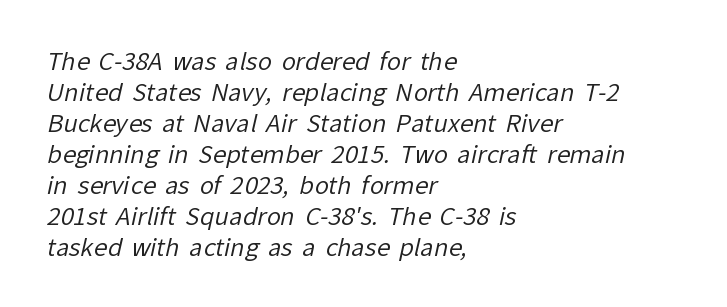
Q: Is the text bold? A: No.
Q: Is the text underlined? A: No.
Q: How is the paragraph aligned? A: Left-aligned.
Q: Is the spacing between letters normal or unusually wide? A: Normal.
Q: Is the spacing between lines tight, normal or loose? A: Normal.
